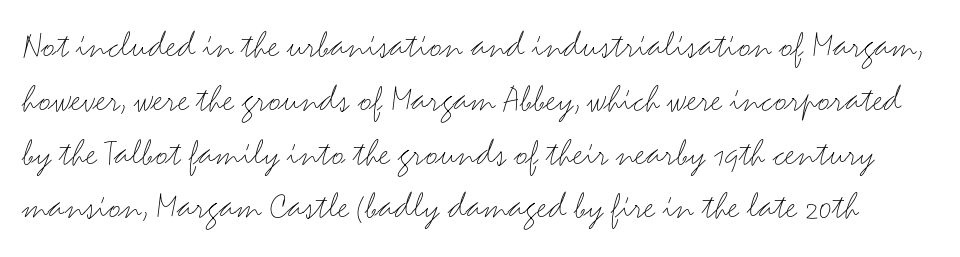
{"serif": "no", "bold": "no", "weight": "light", "width": "wide", "stroke_contrast": "medium", "x_height": "small", "monospaced": "no", "underline": "no", "line_spacing": "normal", "line_spacing_ratio": 1.38, "letter_spacing": "normal", "letter_spacing_em": 0.0, "glyph_px": 39}
